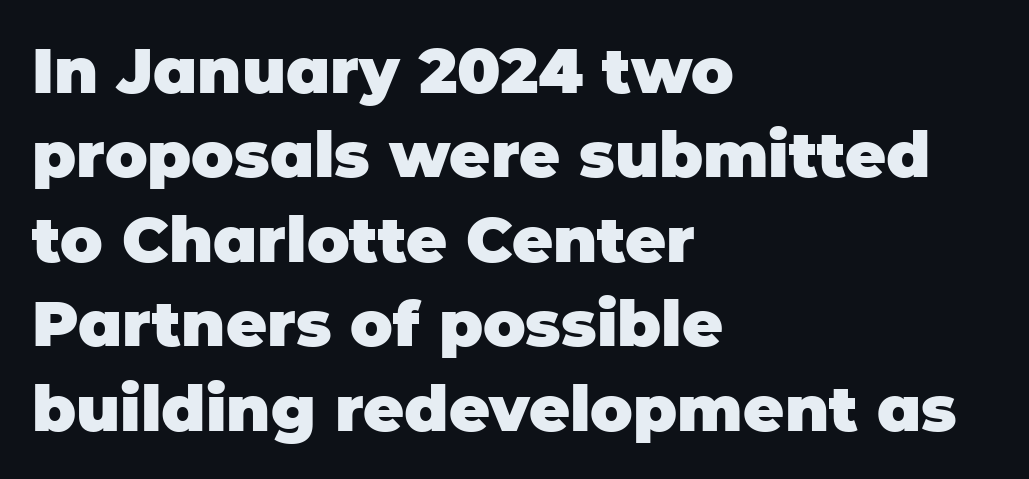
Letters rest on an invisible, unmarked baseline. Each letter keeps its own natural width here, so spacing adapts to shape. The sample has been set heavy, in full bold. No feet cap the strokes, marking this as sans-serif type. The tracking reads as untouched default to a designer's eye. The specimen reads as upright at a glance.
